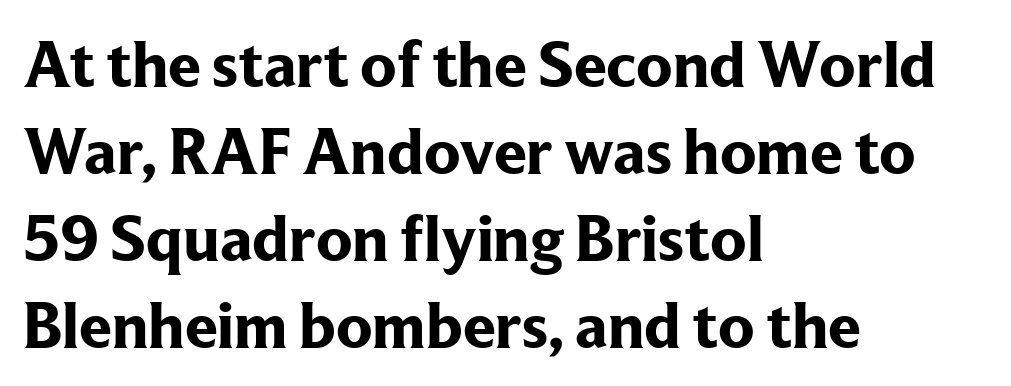
{"serif": "yes", "italic": "no", "bold": "yes", "weight": "bold", "width": "normal", "stroke_contrast": "low", "x_height": "medium", "monospaced": "no", "underline": "no", "align": "left", "line_spacing": "normal", "line_spacing_ratio": 1.32, "letter_spacing": "normal", "letter_spacing_em": 0.0, "glyph_px": 66}
